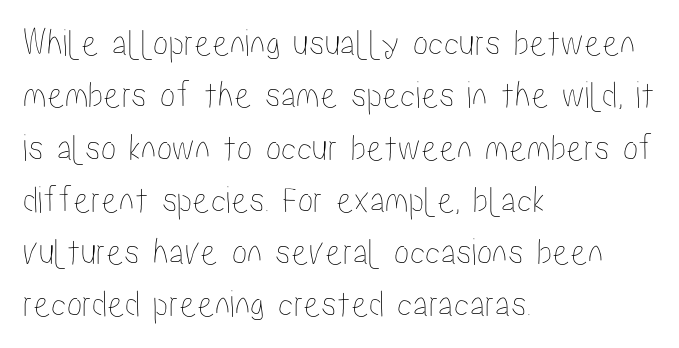
{"italic": "no", "width": "condensed", "stroke_contrast": "low", "x_height": "medium", "monospaced": "no", "underline": "no", "align": "left", "line_spacing": "normal", "line_spacing_ratio": 1.34, "letter_spacing": "normal", "letter_spacing_em": 0.0, "glyph_px": 39}
